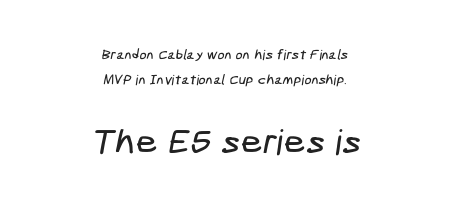
The image shows 35 px condensed sans-serif type; set centered, line spacing 1.78x, normal letter spacing, not underlined; the second (bottom) block is 2.5x larger; low stroke contrast and a medium x-height.
